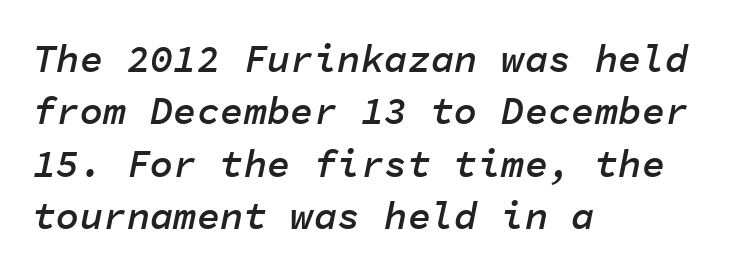
The image shows 39 px semibold type, italic (leaning right), monospaced; set left-aligned, normal line spacing (1.34x), normal letter spacing, not underlined; low stroke contrast and a medium x-height.
